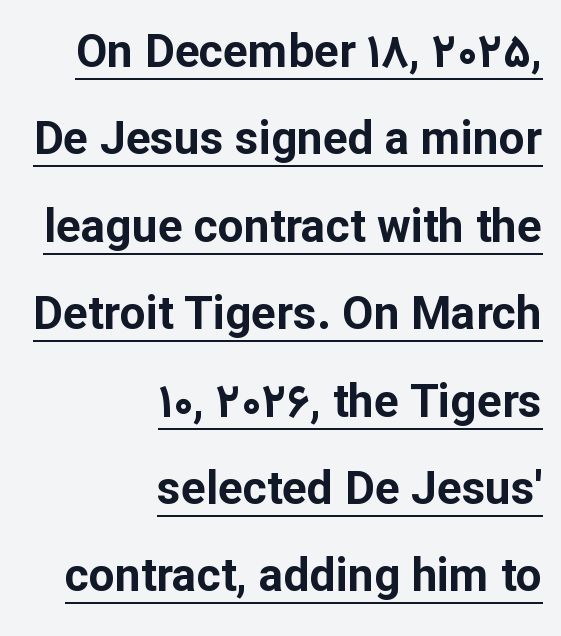
Q: Is the text bold? A: Yes.
Q: Is the text italic (slanted)? A: No, it is upright.
Q: Is the typeface a serif or a sans-serif typeface? A: Sans-serif.
Q: Is the text underlined? A: Yes.
Q: How is the paragraph aligned? A: Right-aligned.
Q: Is the spacing between letters normal or unusually wide? A: Normal.
Q: Is the spacing between lines tight, normal or loose? A: Loose.
Q: Width (condensed, normal, or wide)? A: Normal.
Q: Stroke contrast? A: Low.
Q: x-height? A: Medium.
Q: Monospaced? A: No.
